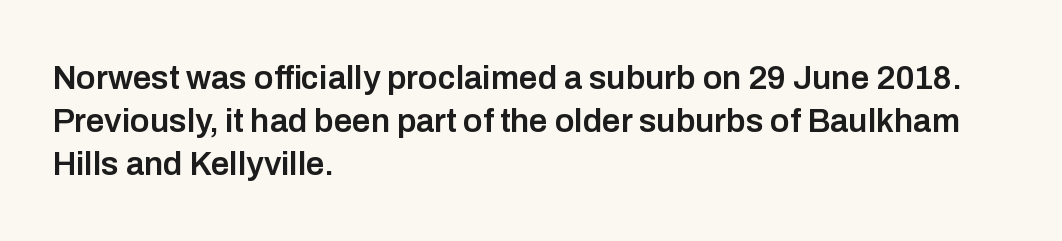
Q: Is the text bold? A: Semi-bold.
Q: Is the text italic (slanted)? A: No, it is upright.
Q: Is the typeface a serif or a sans-serif typeface? A: Sans-serif.
Q: Is the text underlined? A: No.
Q: How is the paragraph aligned? A: Left-aligned.
Q: Is the spacing between letters normal or unusually wide? A: Normal.
Q: Is the spacing between lines tight, normal or loose? A: Normal.
Q: Width (condensed, normal, or wide)? A: Normal.
Q: Stroke contrast? A: Low.
Q: x-height? A: Medium.
Q: Monospaced? A: No.
